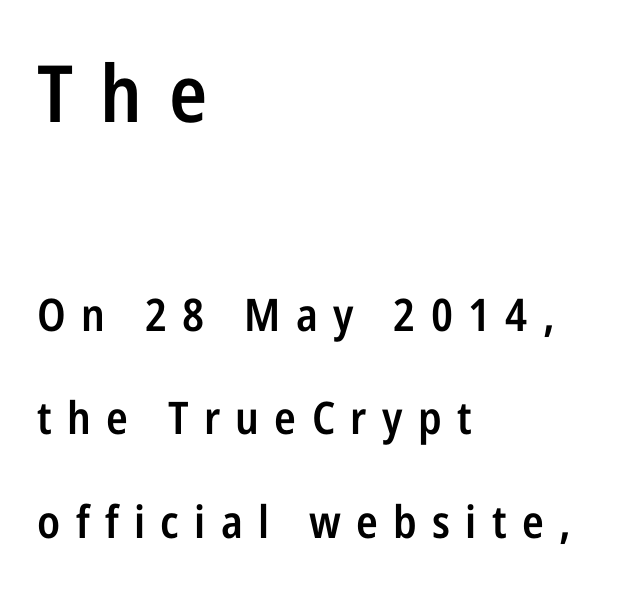
The block of text is sparse from top to bottom, with ample space between rows. The baseline area is clear. Varying glyph widths throughout — classic text-font behaviour. Larger block? The one above; the one below is distinctly smaller. Every character sits straight up, as roman type does.
